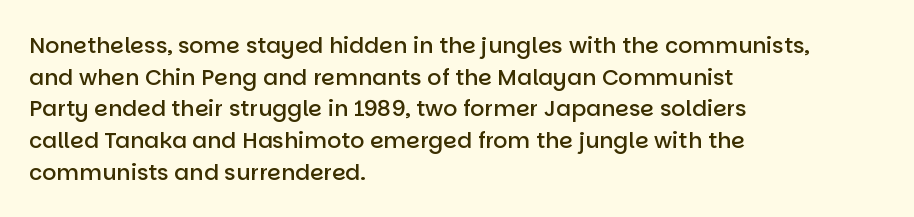
The image shows 22 px text type, upright; set left-aligned, normal line spacing (1.44x), normal letter spacing, not underlined.
